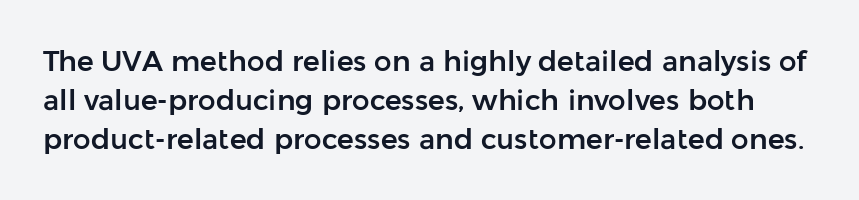
Q: Is the text italic (slanted)? A: No, it is upright.
Q: Is the typeface a serif or a sans-serif typeface? A: Sans-serif.
Q: Is the text underlined? A: No.
Q: Is the spacing between letters normal or unusually wide? A: Normal.
Q: Is the spacing between lines tight, normal or loose? A: Normal.
Q: Width (condensed, normal, or wide)? A: Normal.
Q: Stroke contrast? A: Low.
Q: x-height? A: Medium.
Q: Monospaced? A: No.
